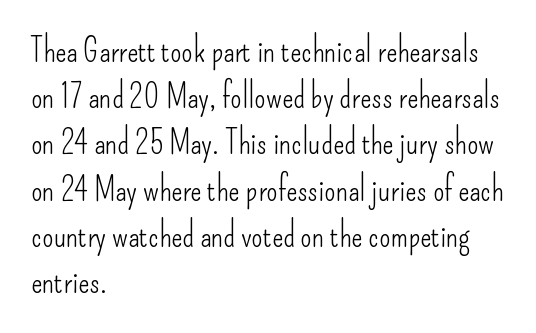
No italicization has been applied; the sample stays upright. Line starts are locked; line ends wander. Letter spacing: default. Stroke terminals: plain, sans-serif.
